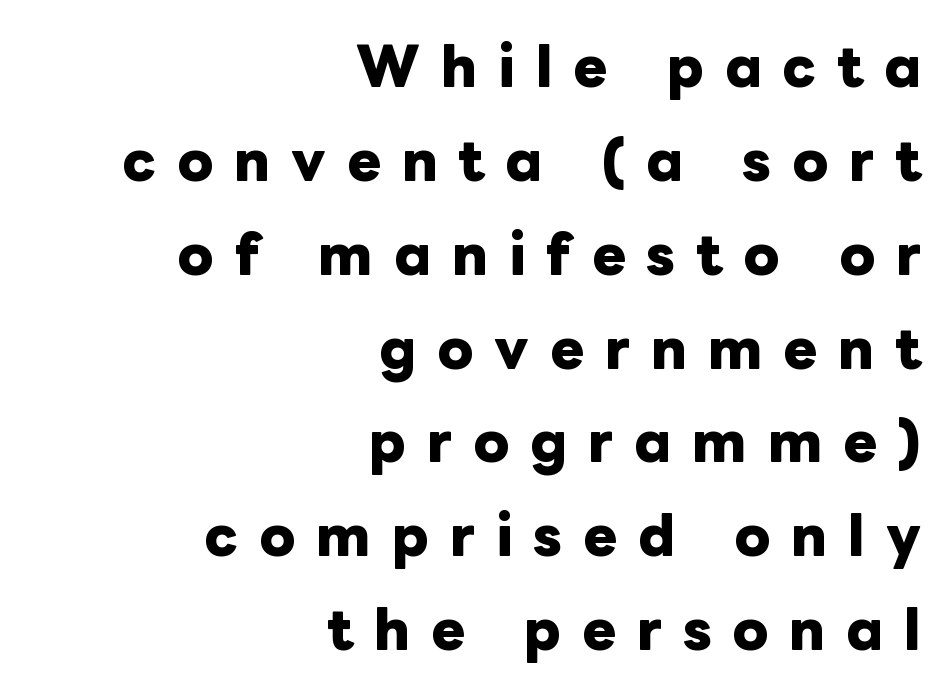
Q: Is the text bold? A: Yes.
Q: Is the text italic (slanted)? A: No, it is upright.
Q: Is the text underlined? A: No.
Q: How is the paragraph aligned? A: Right-aligned.
Q: Is the spacing between letters normal or unusually wide? A: Unusually wide.
Q: Width (condensed, normal, or wide)? A: Normal.
Q: Stroke contrast? A: Low.
Q: x-height? A: Medium.
Q: Monospaced? A: No.
